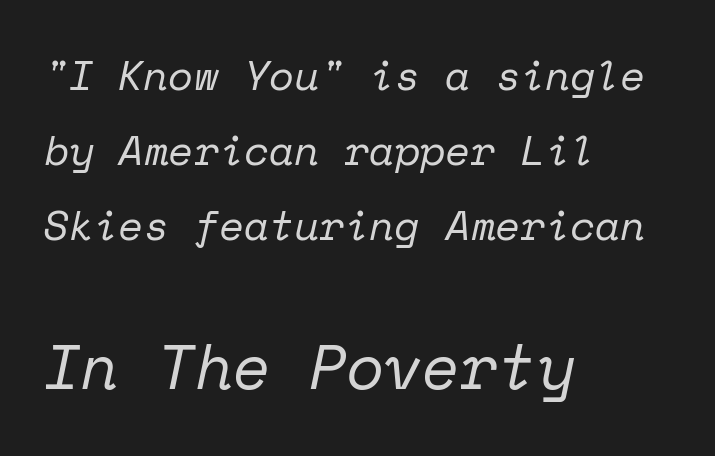
Stems here are at most as thick as an everyday book face. The passage shown is typeset with a serif family. Where is the straight margin? On the left. The axis of the letterforms is tilted away from vertical. Which chunk is bigger? The second one — the bottom block dwarfs the top.
